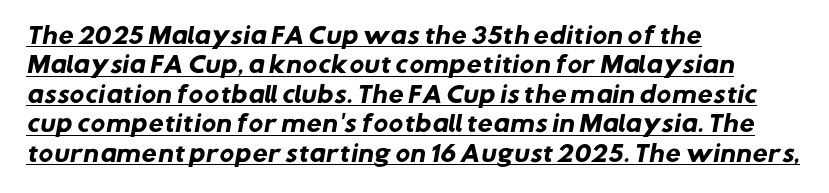
The image shows 22 px bold type; set left-aligned, normal line spacing (1.34x), normal letter spacing, underlined.
